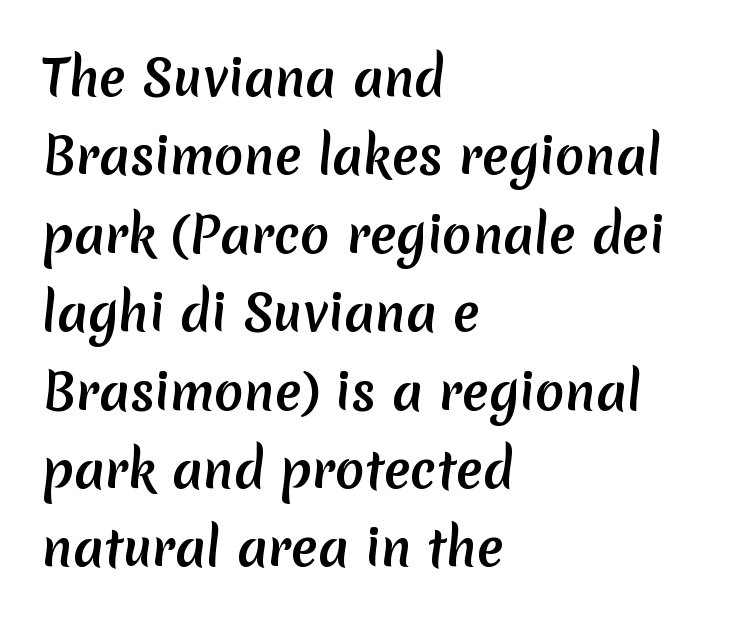
Q: Is the text bold? A: Yes.
Q: Is the typeface a serif or a sans-serif typeface? A: Sans-serif.
Q: Is the text underlined? A: No.
Q: How is the paragraph aligned? A: Left-aligned.
Q: Is the spacing between letters normal or unusually wide? A: Normal.
Q: Is the spacing between lines tight, normal or loose? A: Normal.
Q: Width (condensed, normal, or wide)? A: Normal.
Q: Stroke contrast? A: Low.
Q: x-height? A: Medium.
Q: Monospaced? A: No.
